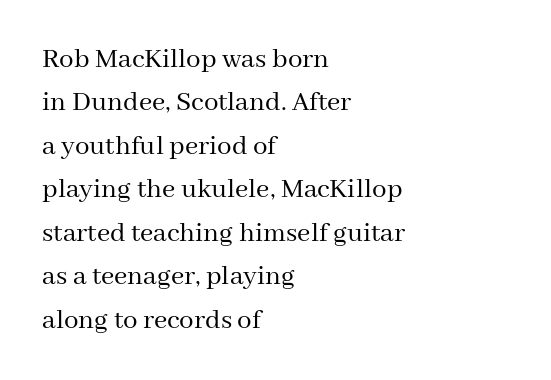
{"serif": "yes", "italic": "no", "bold": "no", "weight": "regular", "width": "normal", "stroke_contrast": "medium", "x_height": "medium", "monospaced": "no", "underline": "no", "align": "left", "line_spacing": "normal", "line_spacing_ratio": 1.5, "letter_spacing": "normal", "letter_spacing_em": 0.0, "glyph_px": 29}
